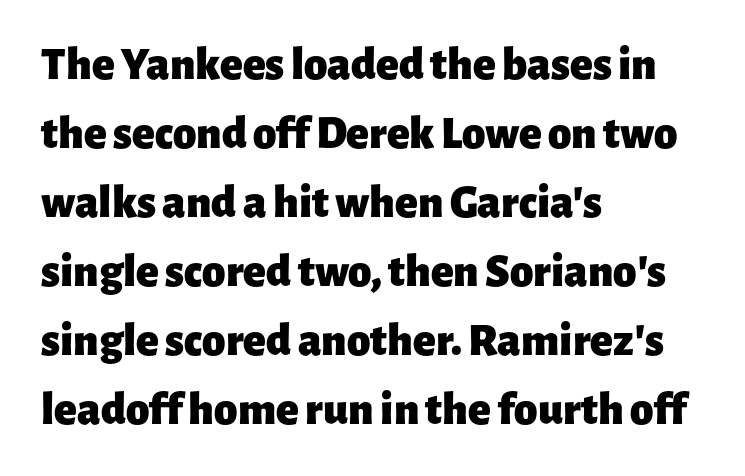
These lines keep a tight, regular rhythm from letter to letter. Are there feet on the stems? There aren't — it's a sans. Anything drawn beneath the words? Only blank space. This is the regular roman posture of the typeface. Notice how the passage keeps a crisp vertical edge on the left only. Evenly set lines give the paragraph a standard silhouette.
